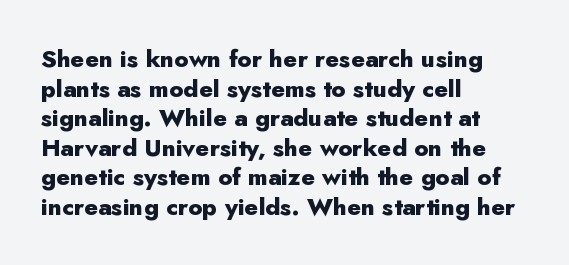
Q: Is the text bold? A: Yes.
Q: Is the text italic (slanted)? A: No, it is upright.
Q: Is the text underlined? A: No.
Q: How is the paragraph aligned? A: Left-aligned.
Q: Is the spacing between letters normal or unusually wide? A: Normal.
